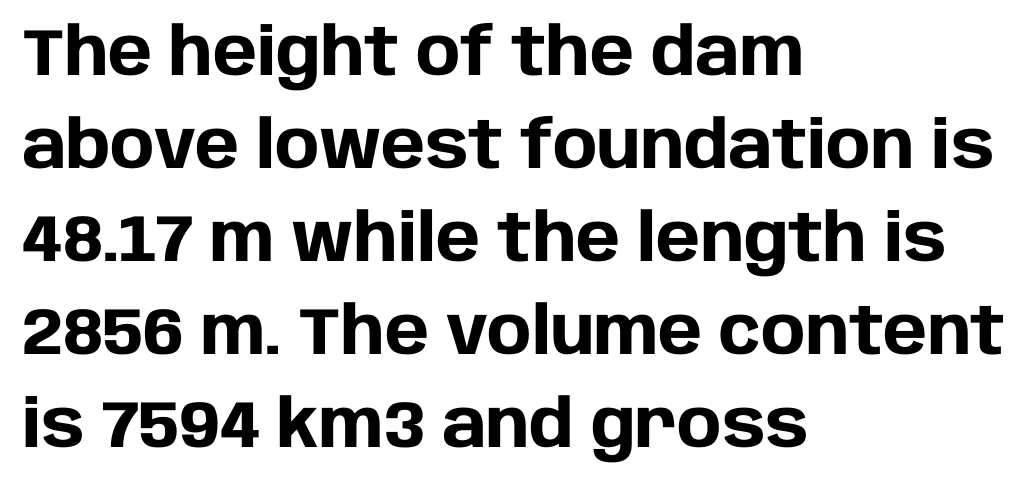
The image shows 66 px heavy sans-serif type, upright; set left-aligned, normal line spacing (1.41x), normal letter spacing, not underlined; low stroke contrast and a large x-height.
